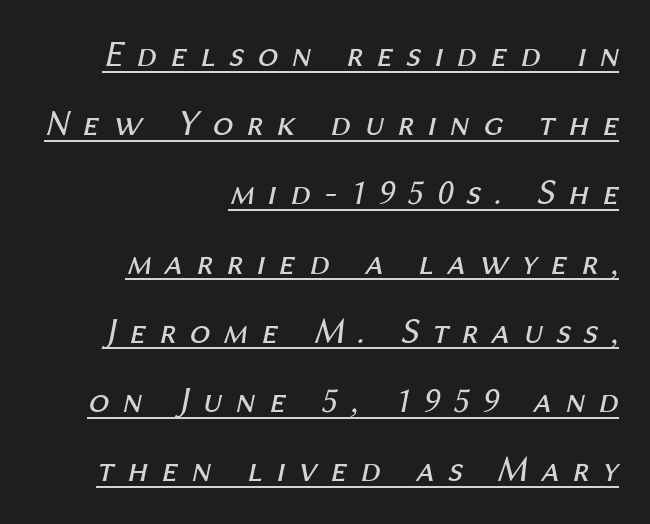
Q: Is the text bold? A: No.
Q: Is the text italic (slanted)? A: Yes, it leans right by about 12 degrees.
Q: Is the text underlined? A: Yes.
Q: How is the paragraph aligned? A: Right-aligned.
Q: Is the spacing between letters normal or unusually wide? A: Unusually wide.
Q: Width (condensed, normal, or wide)? A: Normal.
Q: Stroke contrast? A: Medium.
Q: x-height? A: Medium.
Q: Monospaced? A: No.
